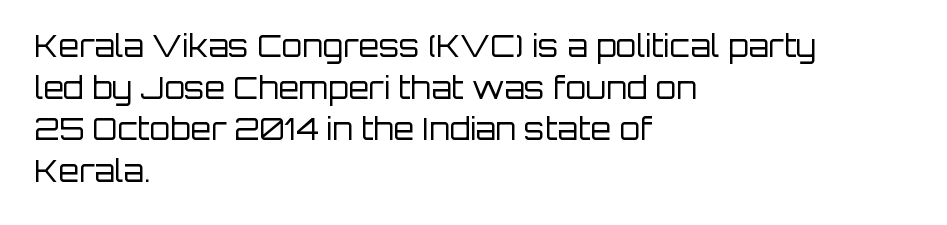
The image shows 30 px regular-weight sans-serif type, upright; set left-aligned, normal line spacing (1.39x), normal letter spacing, not underlined; low stroke contrast and a large x-height.
